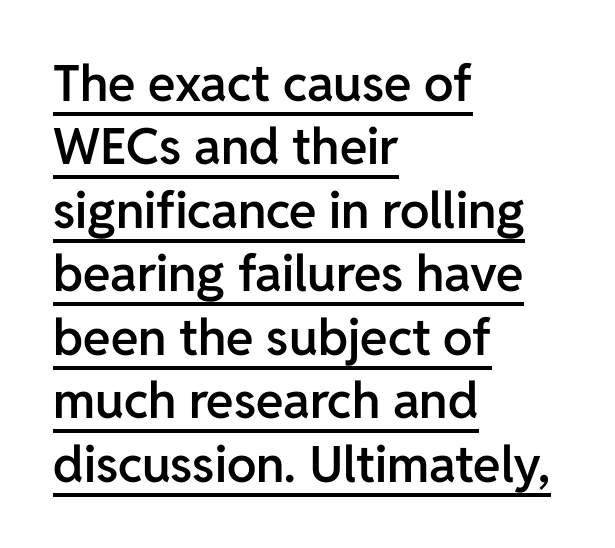
{"serif": "no", "italic": "no", "bold": "semi", "weight": "semibold", "width": "normal", "stroke_contrast": "low", "x_height": "medium", "monospaced": "no", "underline": "yes", "align": "left", "line_spacing": "normal", "line_spacing_ratio": 1.27, "letter_spacing": "normal", "letter_spacing_em": 0.0, "glyph_px": 50}
